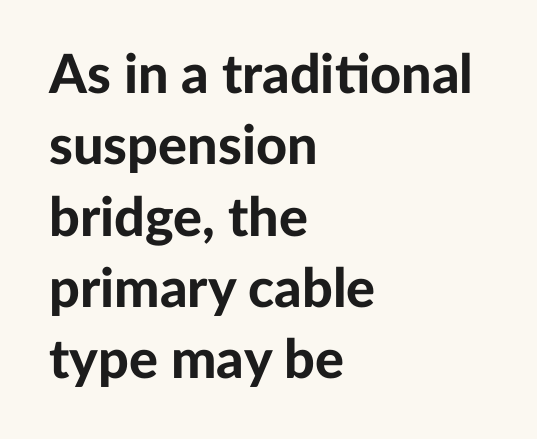
Q: Is the text bold? A: Yes.
Q: Is the text italic (slanted)? A: No, it is upright.
Q: Is the typeface a serif or a sans-serif typeface? A: Sans-serif.
Q: Is the text underlined? A: No.
Q: How is the paragraph aligned? A: Left-aligned.
Q: Is the spacing between letters normal or unusually wide? A: Normal.
Q: Is the spacing between lines tight, normal or loose? A: Normal.
Q: Width (condensed, normal, or wide)? A: Normal.
Q: Stroke contrast? A: Low.
Q: x-height? A: Medium.
Q: Monospaced? A: No.
